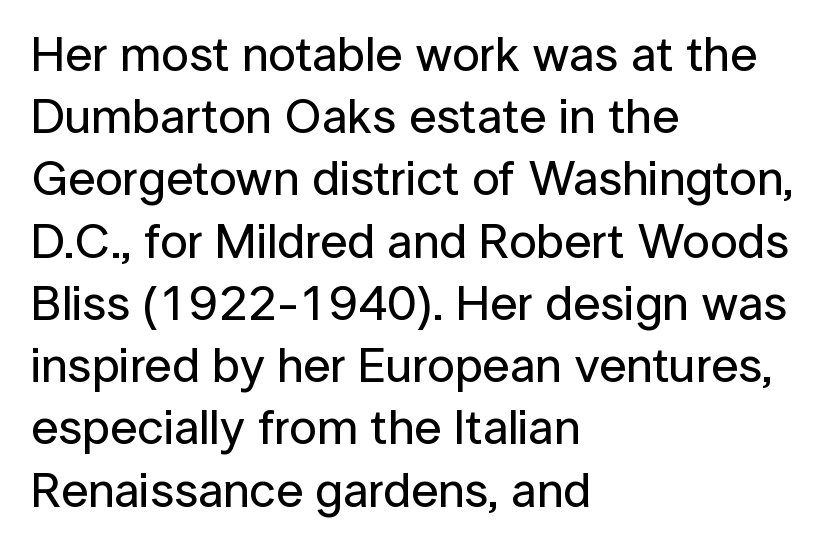
A typesetter would call this proportional, since set widths differ per character. Is the block centered? No — it sits flush against the left margin. In terms of letterform style, serifs are entirely absent. Interline gaps are of average width in this sample. Honestly, there is no underline to notice here at all. This is roman type, the default non-slanted kind.
